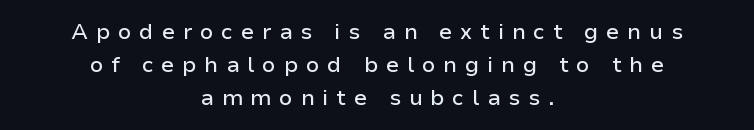
The image shows 22 px text type, upright; set centered, normal line spacing (1.51x), unusually wide letter spacing (+0.35 em), not underlined.
